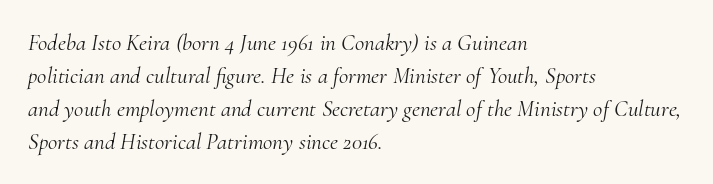
Q: Is the text bold? A: No.
Q: Is the text italic (slanted)? A: Yes, it leans right by about 10 degrees.
Q: Is the text underlined? A: No.
Q: How is the paragraph aligned? A: Left-aligned.
Q: Is the spacing between letters normal or unusually wide? A: Normal.
Q: Is the spacing between lines tight, normal or loose? A: Normal.
